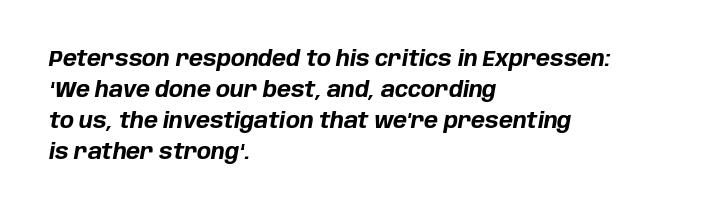
Q: Is the text bold? A: Yes.
Q: Is the text italic (slanted)? A: Yes, it leans right by about 10 degrees.
Q: Is the text underlined? A: No.
Q: How is the paragraph aligned? A: Left-aligned.
Q: Is the spacing between letters normal or unusually wide? A: Normal.
Q: Is the spacing between lines tight, normal or loose? A: Normal.
